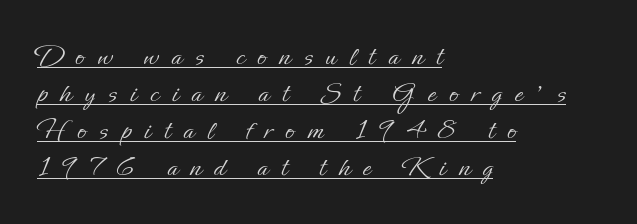
The image shows 30 px light type; set left-aligned, line spacing 1.23x, unusually wide letter spacing (+0.43 em), underlined; low stroke contrast and a small x-height.
